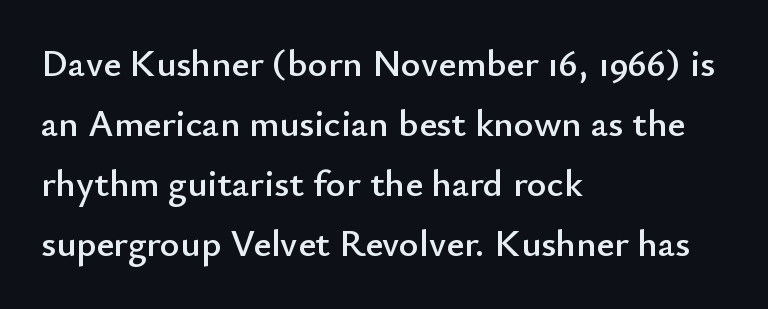
The image shows 38 px sans-serif type, upright; set left-aligned, normal line spacing (1.58x), normal letter spacing, not underlined; low stroke contrast and a small x-height.
